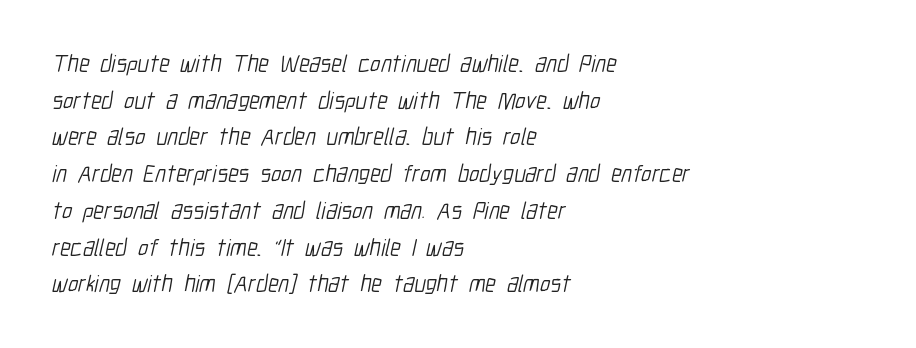
The image shows 24 px text type; set left-aligned, normal line spacing (1.53x), normal letter spacing, not underlined.
